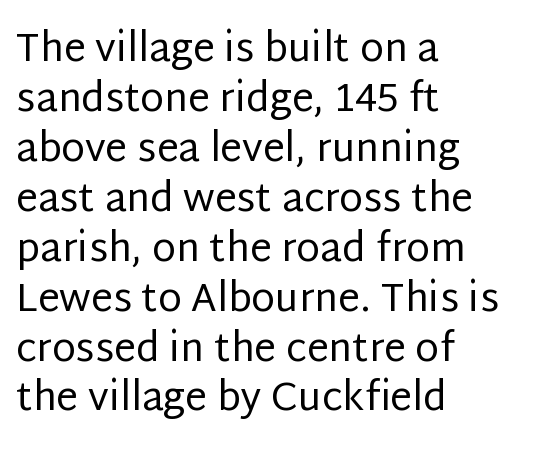
Weight class: somewhere from thin through regular. I'd call this a sans setting — the letters go barefoot. Beneath every word, the page is bare. No italicization has been applied; the sample stays upright.
